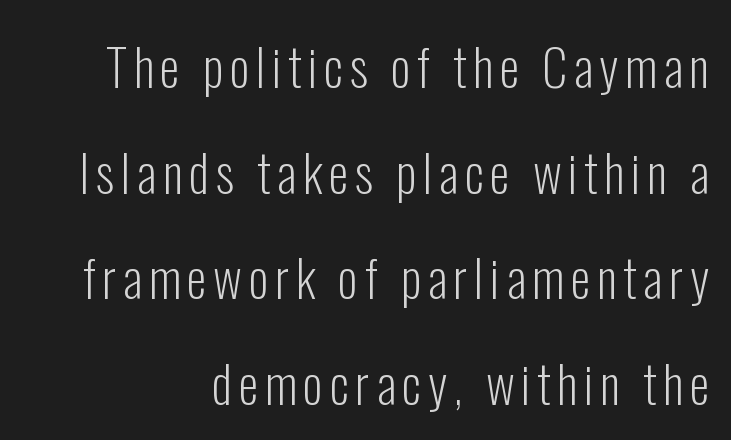
The image shows 51 px light, condensed sans-serif type, upright; set loose line spacing (2.07x), not underlined; low stroke contrast and a medium x-height.
